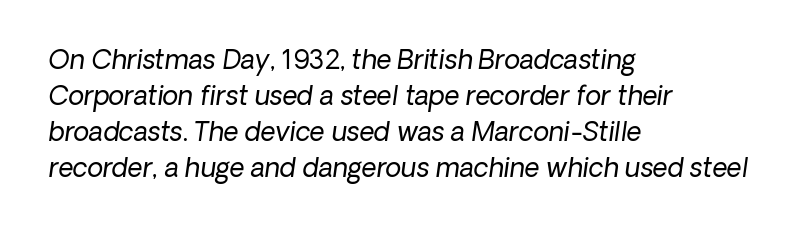
Q: Is the text bold? A: No.
Q: Is the text italic (slanted)? A: Yes, it leans right by about 8 degrees.
Q: Is the text underlined? A: No.
Q: How is the paragraph aligned? A: Left-aligned.
Q: Is the spacing between letters normal or unusually wide? A: Normal.
Q: Is the spacing between lines tight, normal or loose? A: Normal.
